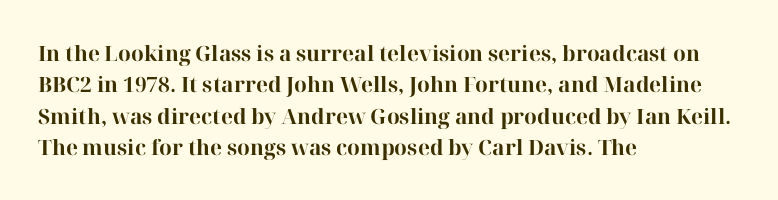
{"italic": "no", "bold": "yes", "underline": "no", "align": "left", "line_spacing": "normal", "line_spacing_ratio": 1.49, "letter_spacing": "normal", "letter_spacing_em": 0.0, "glyph_px": 21}
